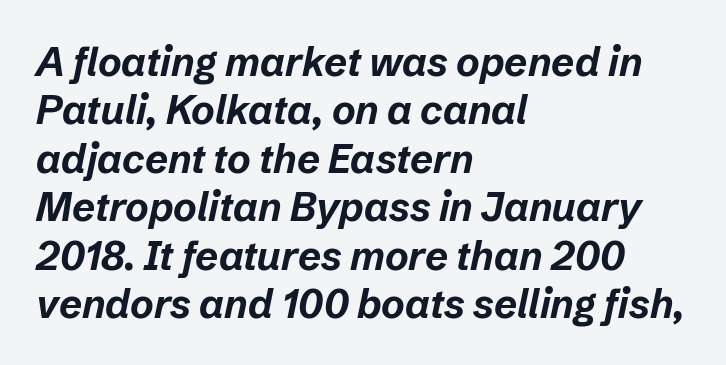
This rendering features lettering with no underline. This rendering uses left alignment, leaving the right contour irregular. Chunky letters — that's bold for sure. Caption: standard tracking, unaltered. The lettering tilts uniformly, giving the passage an italic look.
